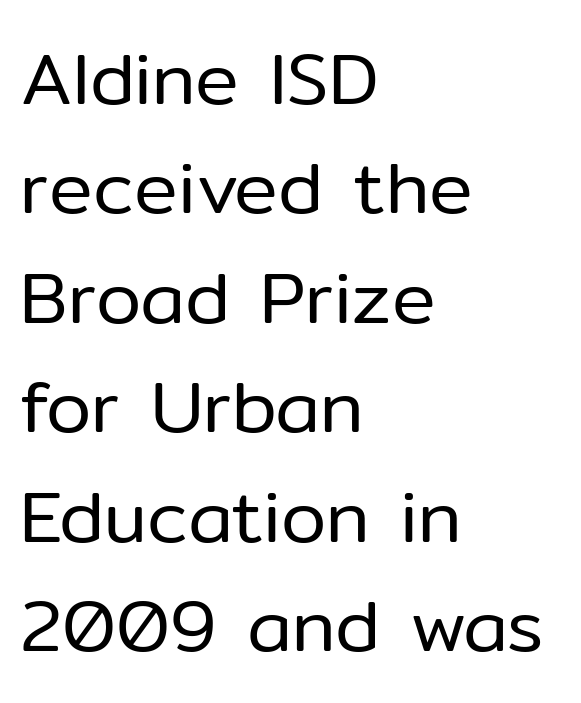
The image shows 73 px regular-weight sans-serif type, upright; set left-aligned, normal line spacing (1.5x), normal letter spacing, not underlined; low stroke contrast and a medium x-height.
